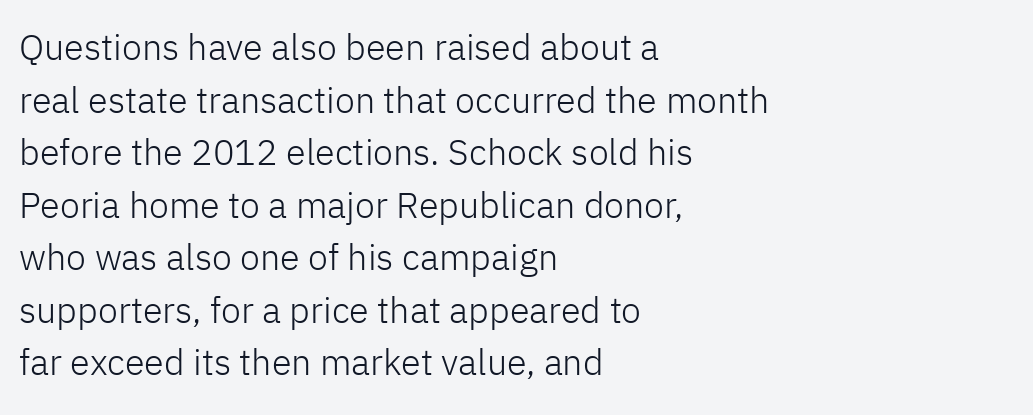
{"serif": "no", "italic": "no", "bold": "no", "weight": "light", "width": "normal", "stroke_contrast": "low", "x_height": "medium", "monospaced": "no", "underline": "no", "align": "left", "line_spacing": "normal", "line_spacing_ratio": 1.46, "letter_spacing": "normal", "letter_spacing_em": 0.0, "glyph_px": 36}
